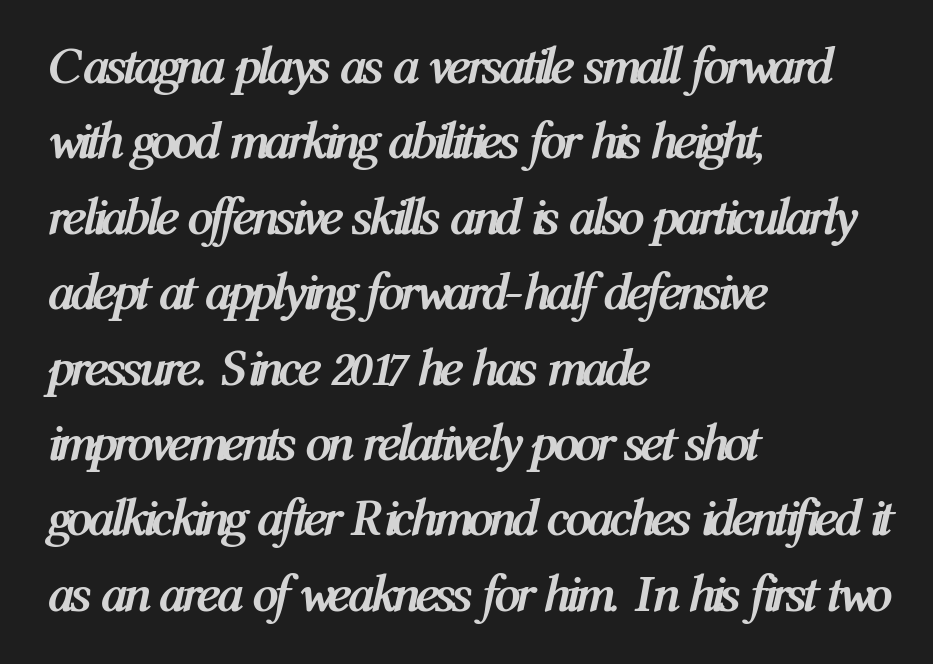
Q: Is the text bold? A: Yes.
Q: Is the text italic (slanted)? A: Yes, it leans right by about 12 degrees.
Q: Is the text underlined? A: No.
Q: How is the paragraph aligned? A: Left-aligned.
Q: Is the spacing between letters normal or unusually wide? A: Normal.
Q: Is the spacing between lines tight, normal or loose? A: Normal.
Q: Width (condensed, normal, or wide)? A: Condensed.
Q: Stroke contrast? A: Medium.
Q: x-height? A: Medium.
Q: Monospaced? A: No.
